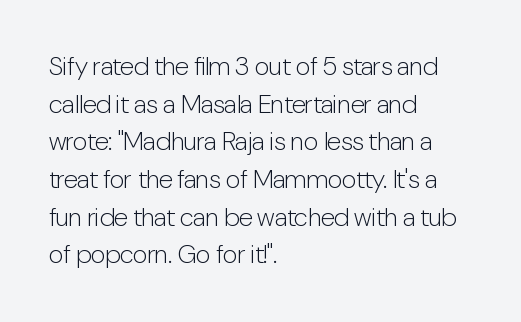
The image shows 26 px text type, upright; set left-aligned, normal line spacing (1.45x), normal letter spacing, not underlined.
